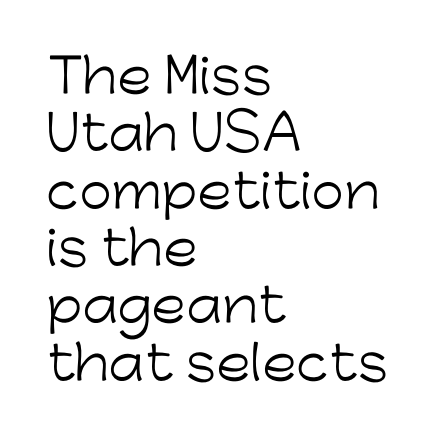
Q: Is the text bold? A: No.
Q: Is the text italic (slanted)? A: No, it is upright.
Q: Is the typeface a serif or a sans-serif typeface? A: Sans-serif.
Q: Is the text underlined? A: No.
Q: How is the paragraph aligned? A: Left-aligned.
Q: Is the spacing between letters normal or unusually wide? A: Normal.
Q: Width (condensed, normal, or wide)? A: Normal.
Q: Stroke contrast? A: Low.
Q: x-height? A: Medium.
Q: Monospaced? A: No.
